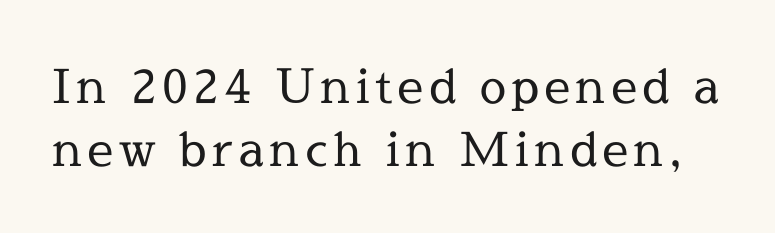
Q: Is the text bold? A: No.
Q: Is the text italic (slanted)? A: No, it is upright.
Q: Is the typeface a serif or a sans-serif typeface? A: Serif.
Q: Is the text underlined? A: No.
Q: Is the spacing between lines tight, normal or loose? A: Normal.
Q: Width (condensed, normal, or wide)? A: Normal.
Q: x-height? A: Medium.
Q: Monospaced? A: No.
